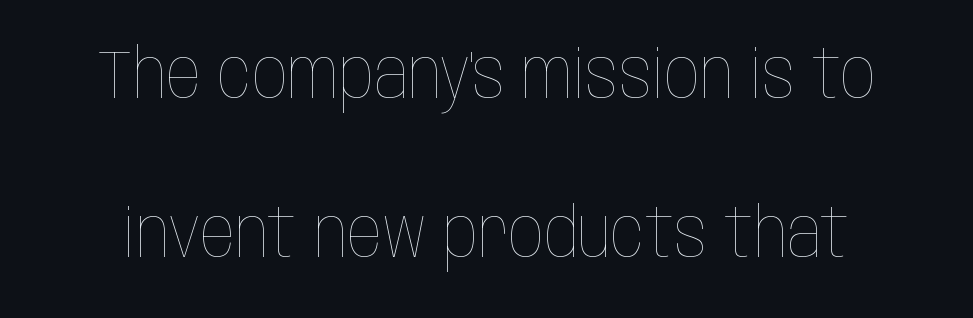
Q: Is the text bold? A: No.
Q: Is the text italic (slanted)? A: No, it is upright.
Q: Is the text underlined? A: No.
Q: Is the spacing between letters normal or unusually wide? A: Normal.
Q: Is the spacing between lines tight, normal or loose? A: Loose.
Q: Width (condensed, normal, or wide)? A: Condensed.
Q: Stroke contrast? A: Low.
Q: x-height? A: Large.
Q: Monospaced? A: No.
